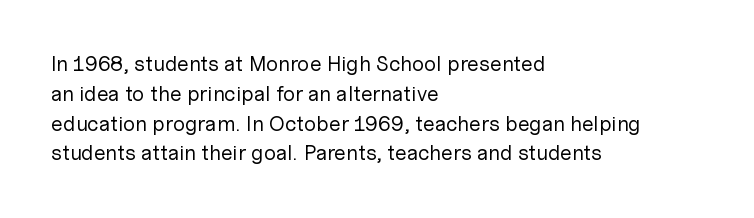
The image shows 21 px text type, upright; set left-aligned, normal line spacing (1.42x), normal letter spacing, not underlined.
